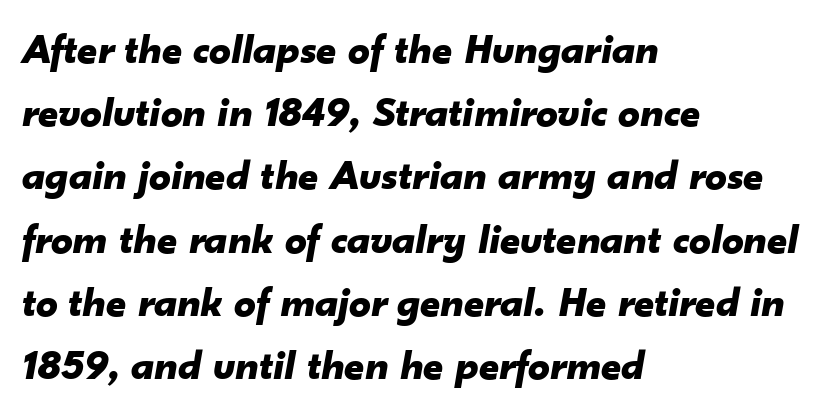
{"italic": "yes", "lean": "right", "slant_degrees": 10, "bold": "yes", "weight": "bold", "width": "normal", "stroke_contrast": "low", "x_height": "small", "monospaced": "no", "underline": "no", "align": "left", "line_spacing": "normal", "line_spacing_ratio": 1.47, "letter_spacing": "normal", "letter_spacing_em": 0.0, "glyph_px": 43}
